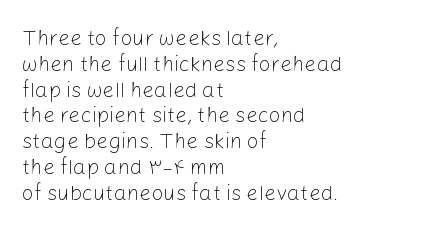
The image shows 21 px text type, upright; set left-aligned, line spacing 1.23x, normal letter spacing, not underlined.
